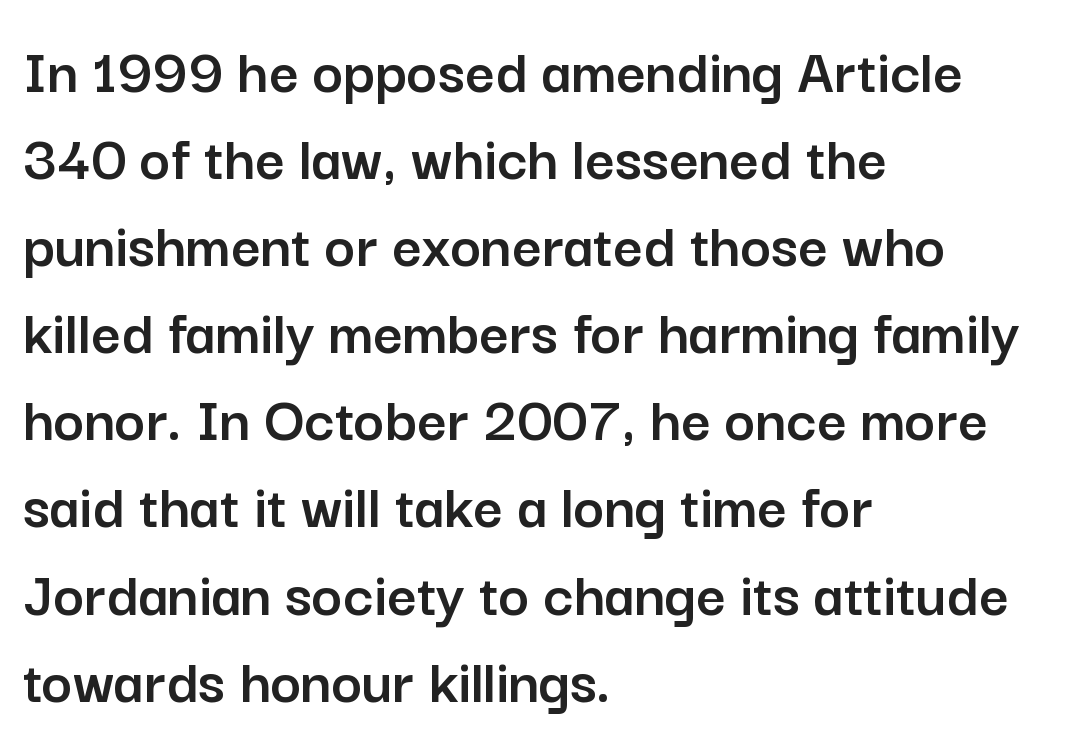
Q: Is the text italic (slanted)? A: No, it is upright.
Q: Is the typeface a serif or a sans-serif typeface? A: Sans-serif.
Q: Is the text underlined? A: No.
Q: How is the paragraph aligned? A: Left-aligned.
Q: Is the spacing between letters normal or unusually wide? A: Normal.
Q: Is the spacing between lines tight, normal or loose? A: Normal.
Q: Width (condensed, normal, or wide)? A: Normal.
Q: Stroke contrast? A: Low.
Q: x-height? A: Medium.
Q: Monospaced? A: No.
